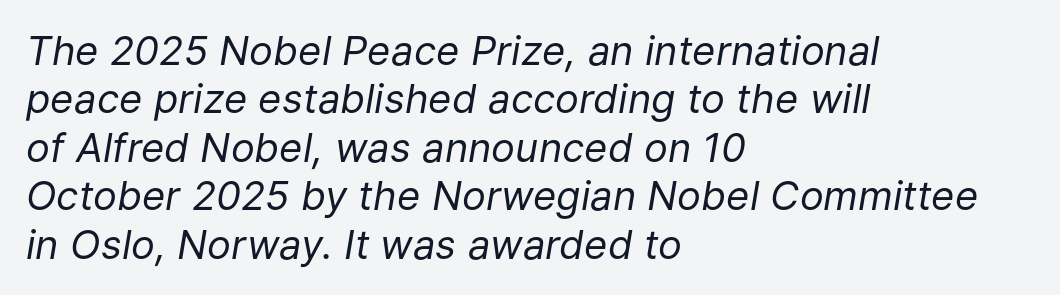
The image shows 40 px regular-weight type, italic (leaning right); set left-aligned, line spacing 1.21x, normal letter spacing, not underlined; low stroke contrast and a medium x-height.
